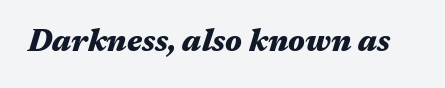
Typographic density is high because the face is bold. Characters follow at the spacing the type designer built in. Descenders hang freely into open space. When letters slant like this, we call the style italic.
